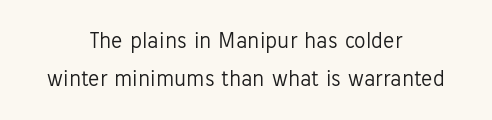
The image shows 23 px text type, upright; set centered, normal line spacing (1.64x), normal letter spacing, not underlined.
